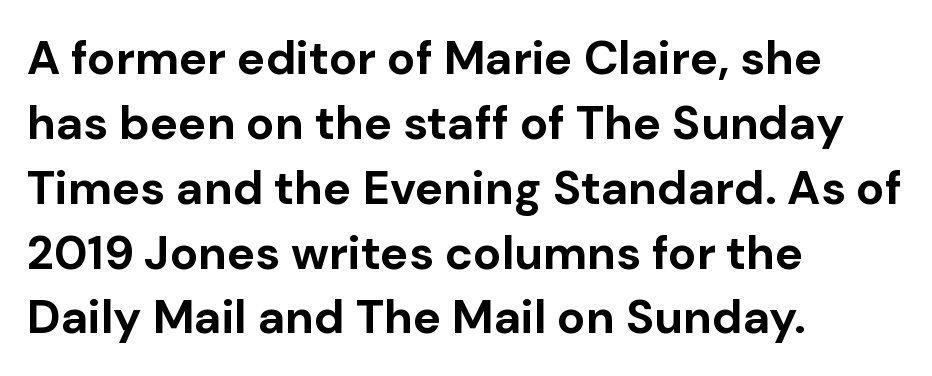
Students, this is bold: see how much ink each stroke carries. Posture: upright roman. Tracking value appears to be zero — textbook default spacing. Line beginnings align vertically; line endings do not.
